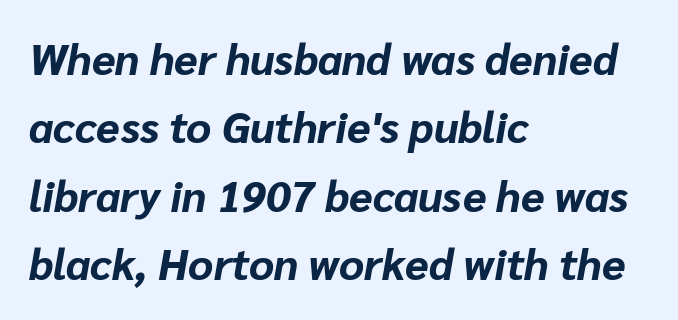
The image shows 43 px bold type, italic (leaning right); set left-aligned, normal line spacing (1.59x), normal letter spacing, not underlined; low stroke contrast and a medium x-height.
